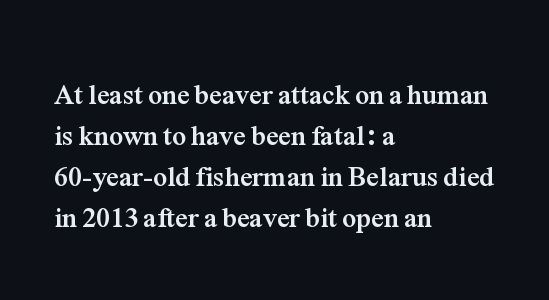
If you drew a ruler down the left edge, every line would touch it. The passage shown is typeset with a serif family. A typesetter would call this zero additional tracking. This sample keeps an unexceptional amount of space between lines. Every stem runs plumb, perpendicular to the baseline. Character widths vary here, with narrow letters taking less room than wide ones.
